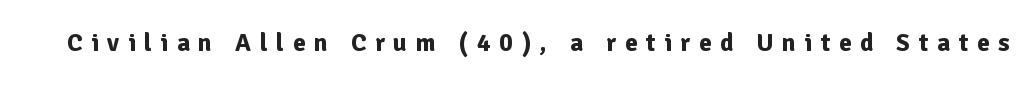
The image shows 25 px bold type, upright; set unusually wide letter spacing (+0.35 em), not underlined.
